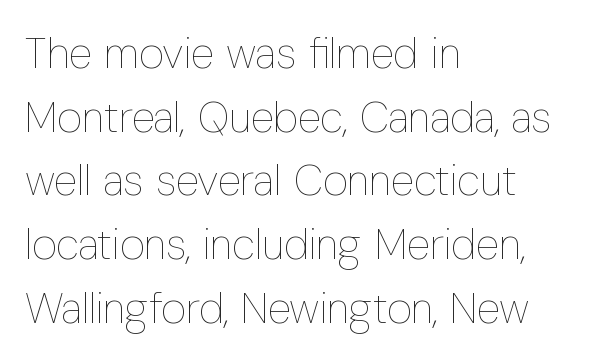
The image shows 43 px thin, condensed type, upright; set left-aligned, normal line spacing (1.48x), normal letter spacing, not underlined; low stroke contrast and a medium x-height.
